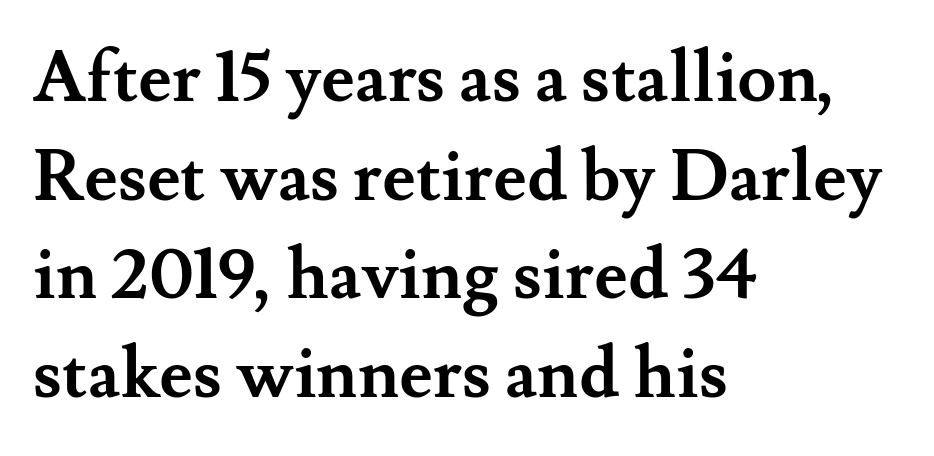
{"serif": "yes", "italic": "no", "bold": "yes", "weight": "semibold", "width": "normal", "stroke_contrast": "medium", "x_height": "small", "monospaced": "no", "underline": "no", "align": "left", "line_spacing": "normal", "line_spacing_ratio": 1.39, "letter_spacing": "normal", "letter_spacing_em": 0.0, "glyph_px": 71}
